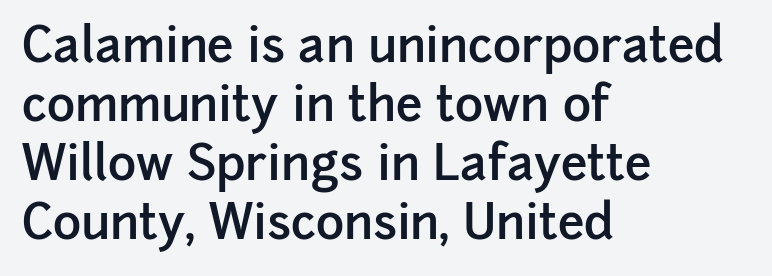
The image shows 48 px semibold sans-serif type, upright; set left-aligned, line spacing 1.23x, normal letter spacing, not underlined; low stroke contrast and a medium x-height.
